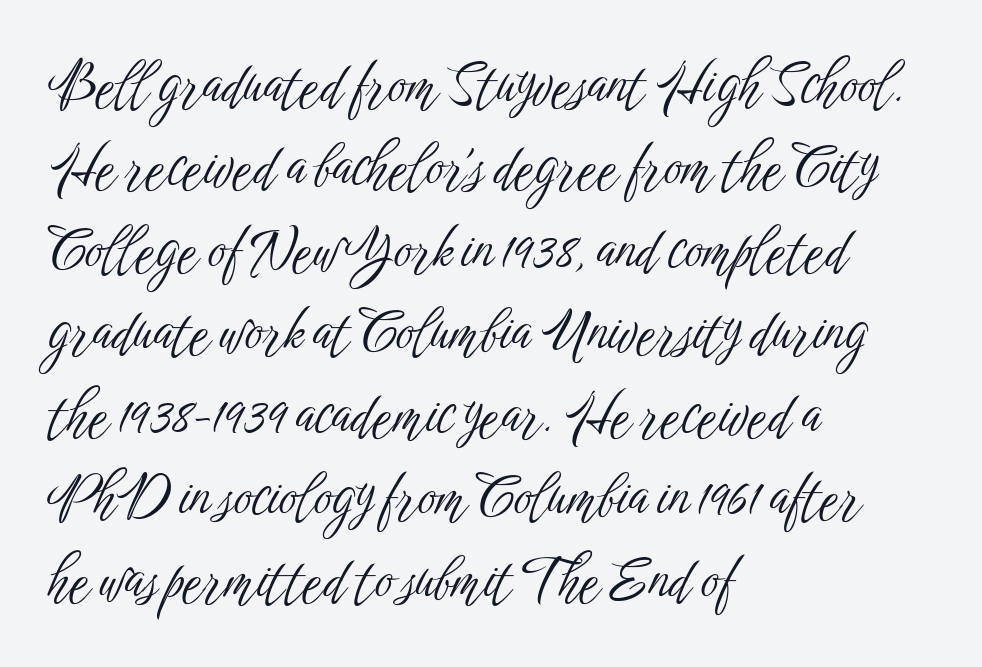
Q: Is the text bold? A: No.
Q: Is the text italic (slanted)? A: Yes.
Q: Is the typeface a serif or a sans-serif typeface? A: Sans-serif.
Q: Is the text underlined? A: No.
Q: How is the paragraph aligned? A: Left-aligned.
Q: Is the spacing between letters normal or unusually wide? A: Normal.
Q: Is the spacing between lines tight, normal or loose? A: Normal.
Q: Width (condensed, normal, or wide)? A: Condensed.
Q: Stroke contrast? A: Low.
Q: x-height? A: Medium.
Q: Monospaced? A: No.
